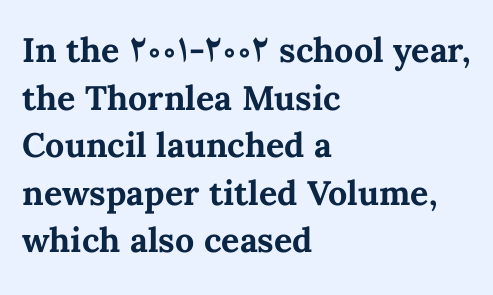
Q: Is the text bold? A: Yes.
Q: Is the text italic (slanted)? A: No, it is upright.
Q: Is the text underlined? A: No.
Q: How is the paragraph aligned? A: Left-aligned.
Q: Is the spacing between letters normal or unusually wide? A: Normal.
Q: Is the spacing between lines tight, normal or loose? A: Normal.
Q: Width (condensed, normal, or wide)? A: Normal.
Q: Stroke contrast? A: Medium.
Q: x-height? A: Medium.
Q: Monospaced? A: No.
